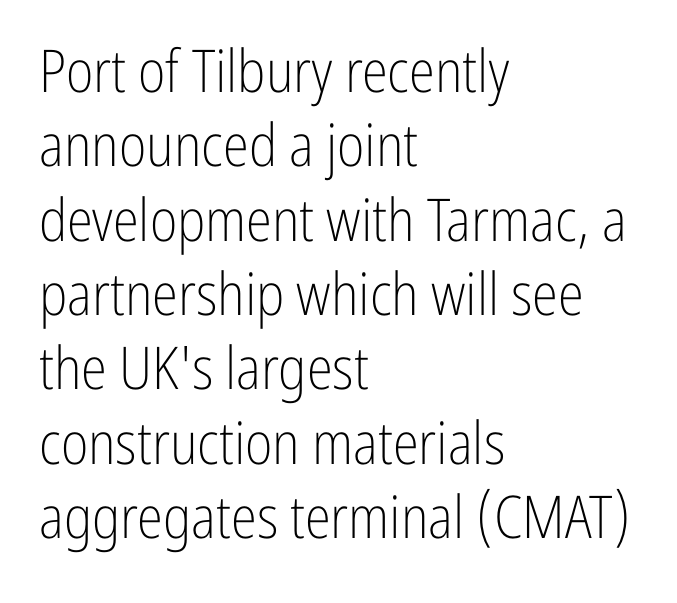
Q: Is the text bold? A: No.
Q: Is the text italic (slanted)? A: No, it is upright.
Q: Is the typeface a serif or a sans-serif typeface? A: Sans-serif.
Q: Is the text underlined? A: No.
Q: How is the paragraph aligned? A: Left-aligned.
Q: Is the spacing between letters normal or unusually wide? A: Normal.
Q: Is the spacing between lines tight, normal or loose? A: Normal.
Q: Width (condensed, normal, or wide)? A: Condensed.
Q: Stroke contrast? A: Low.
Q: x-height? A: Medium.
Q: Monospaced? A: No.
